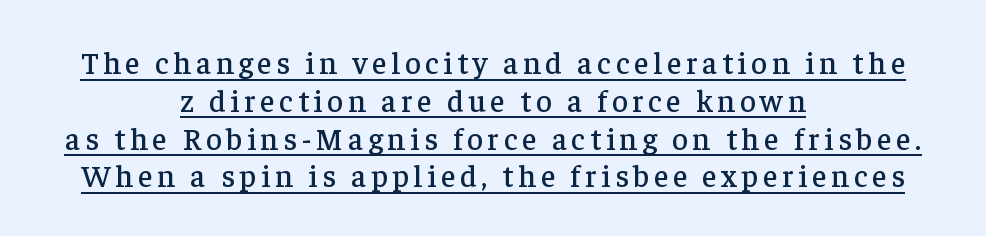
{"serif": "yes", "italic": "no", "width": "normal", "stroke_contrast": "low", "x_height": "medium", "monospaced": "no", "underline": "yes", "align": "center", "line_spacing_ratio": 1.22, "glyph_px": 31}
